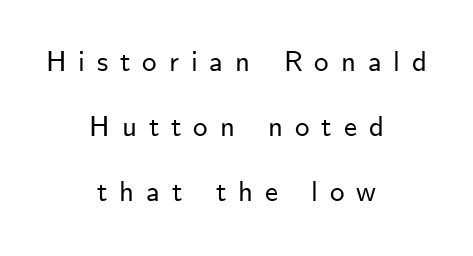
{"serif": "no", "italic": "no", "width": "normal", "stroke_contrast": "low", "x_height": "small", "monospaced": "no", "underline": "no", "align": "center", "line_spacing": "loose", "line_spacing_ratio": 2.24, "letter_spacing": "wide", "letter_spacing_em": 0.41, "glyph_px": 29}
